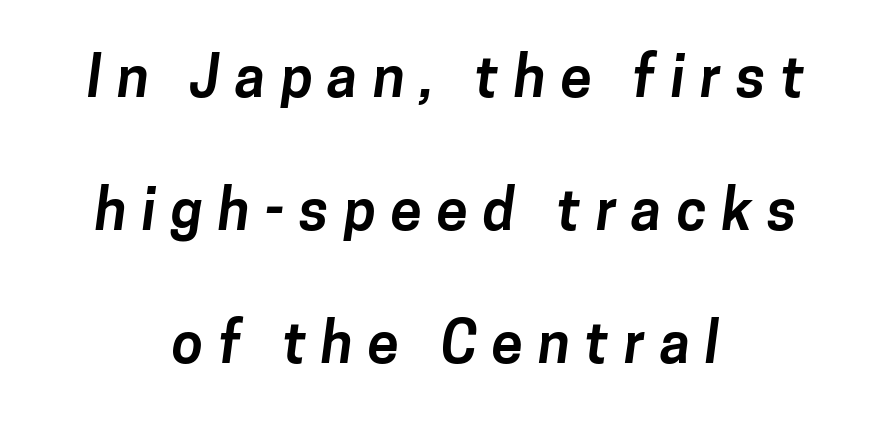
The image shows 57 px bold sans-serif type; set centered, loose line spacing (2.33x), unusually wide letter spacing (+0.26 em), not underlined; low stroke contrast and a medium x-height.
